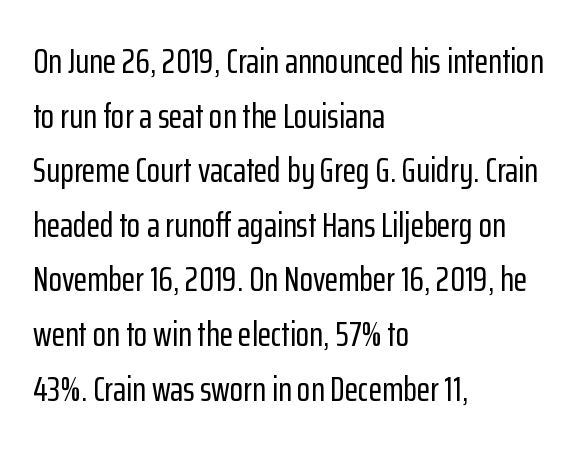
{"serif": "no", "italic": "no", "width": "condensed", "stroke_contrast": "low", "x_height": "medium", "monospaced": "no", "underline": "no", "align": "left", "line_spacing": "normal", "line_spacing_ratio": 1.56, "letter_spacing": "normal", "letter_spacing_em": 0.0, "glyph_px": 35}
